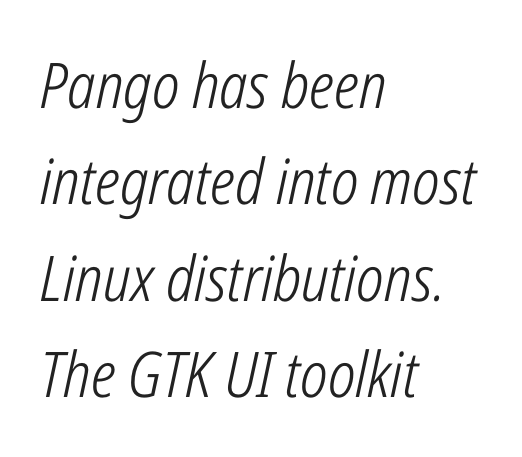
The rendering uses natural spacing where letterforms have individual widths. Compared with ordinary roman type, these characters are visibly tilted. Students, note that the glyphs here touch the page at normal intervals. One-word summary of the alignment: left. Vertically, the passage feels balanced, rows spaced as you'd expect. Descenders are the only things crossing below the line.
